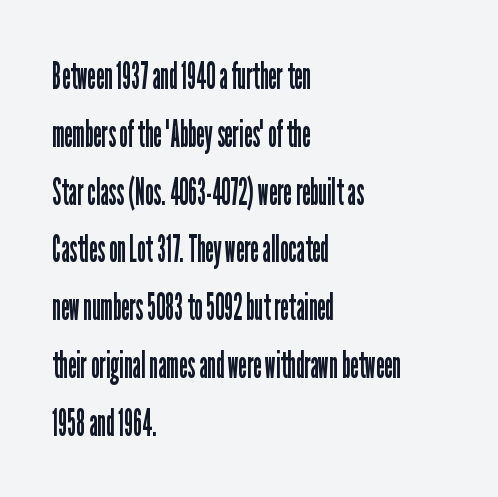
The image shows 38 px regular-weight, condensed sans-serif type, upright; set left-aligned, normal line spacing (1.52x), normal letter spacing, not underlined; low stroke contrast and a medium x-height.
